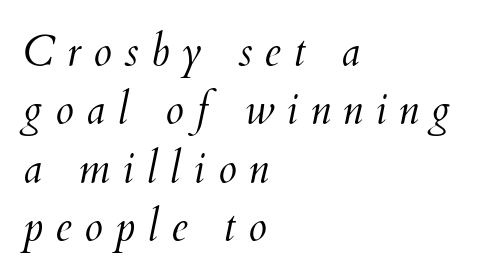
{"italic": "yes", "lean": "right", "slant_degrees": 12, "bold": "no", "weight": "light", "width": "normal", "stroke_contrast": "medium", "x_height": "small", "monospaced": "no", "underline": "no", "align": "left", "line_spacing": "normal", "line_spacing_ratio": 1.39, "letter_spacing": "wide", "letter_spacing_em": 0.29, "glyph_px": 42}
